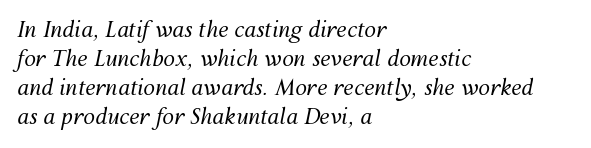
{"italic": "yes", "lean": "right", "slant_degrees": 12, "bold": "no", "underline": "no", "align": "left", "line_spacing": "normal", "line_spacing_ratio": 1.38, "letter_spacing": "normal", "letter_spacing_em": 0.0, "glyph_px": 21}
